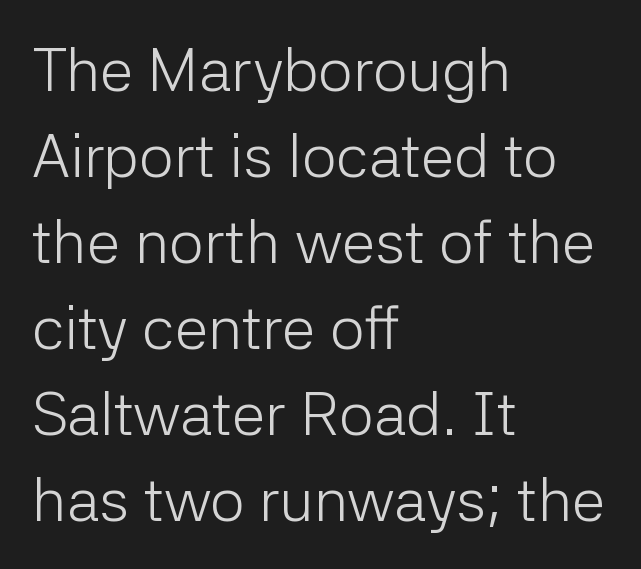
The image shows 61 px light sans-serif type, upright; set left-aligned, normal line spacing (1.41x), normal letter spacing, not underlined; low stroke contrast and a medium x-height.
